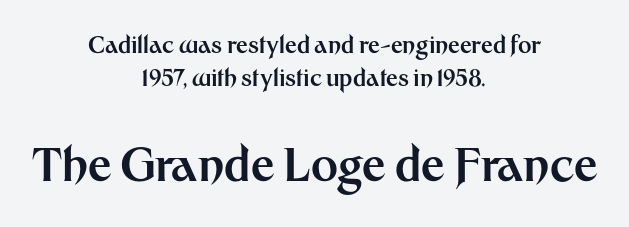
Q: Is the text bold? A: Yes.
Q: Is the text italic (slanted)? A: No, it is upright.
Q: Is the typeface a serif or a sans-serif typeface? A: Sans-serif.
Q: Is the text underlined? A: No.
Q: How is the paragraph aligned? A: Centered.
Q: Is the spacing between letters normal or unusually wide? A: Normal.
Q: Is the spacing between lines tight, normal or loose? A: Normal.
Q: Which block of text is set in a larger size, the first (top) or the second (bottom)? A: The second (bottom) one.
Q: Width (condensed, normal, or wide)? A: Normal.
Q: Stroke contrast? A: Medium.
Q: x-height? A: Medium.
Q: Monospaced? A: No.
